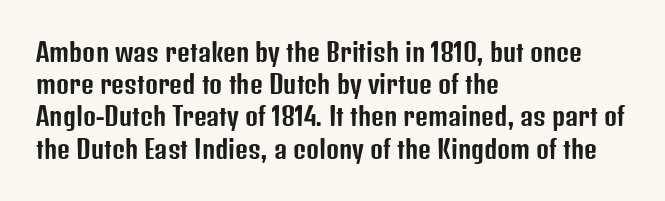
{"italic": "no", "underline": "no", "align": "left", "line_spacing": "normal", "line_spacing_ratio": 1.29, "letter_spacing": "normal", "letter_spacing_em": 0.0, "glyph_px": 25}
